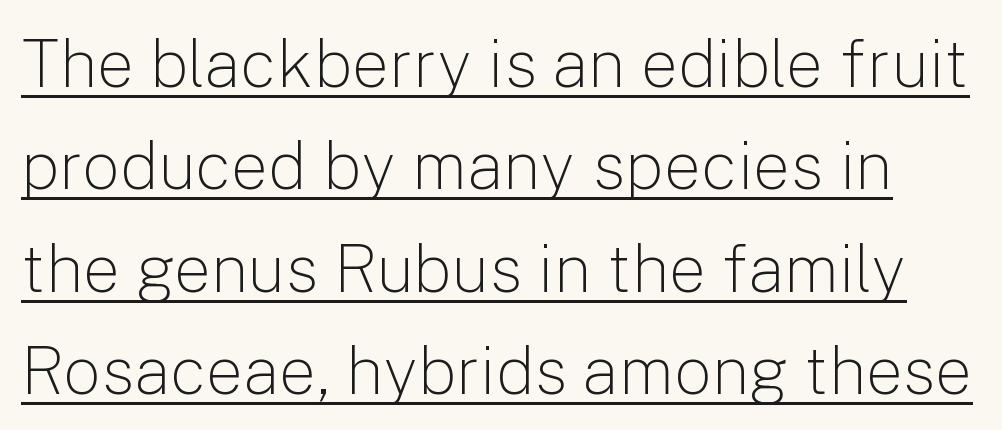
{"serif": "no", "italic": "no", "bold": "no", "weight": "light", "width": "normal", "stroke_contrast": "low", "x_height": "medium", "monospaced": "no", "underline": "yes", "line_spacing": "normal", "line_spacing_ratio": 1.55, "letter_spacing": "normal", "letter_spacing_em": 0.0, "glyph_px": 66}
